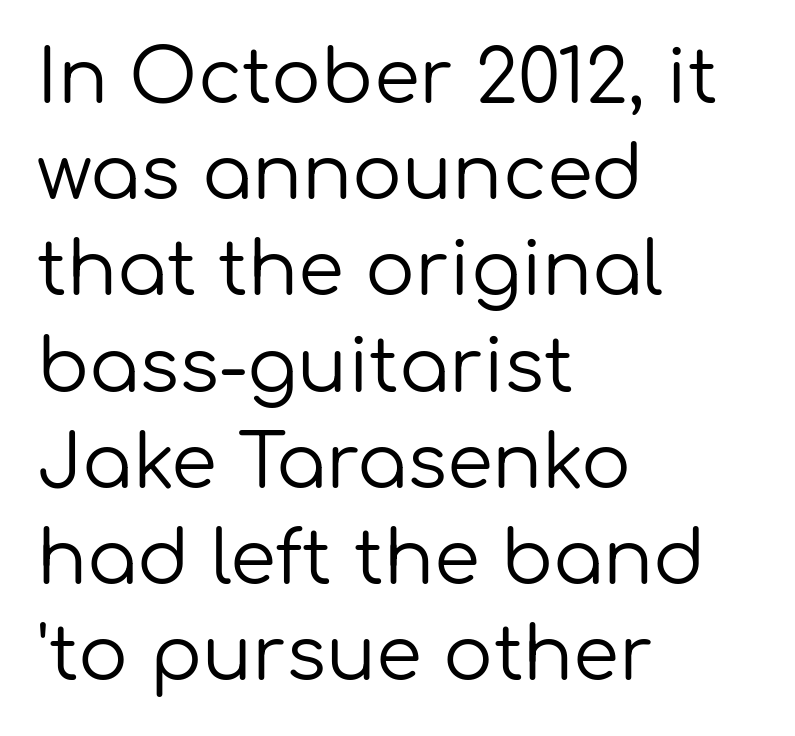
{"serif": "no", "italic": "no", "bold": "no", "weight": "regular", "width": "normal", "stroke_contrast": "low", "x_height": "medium", "monospaced": "no", "underline": "no", "align": "left", "line_spacing": "normal", "line_spacing_ratio": 1.3, "letter_spacing": "normal", "letter_spacing_em": 0.0, "glyph_px": 74}
